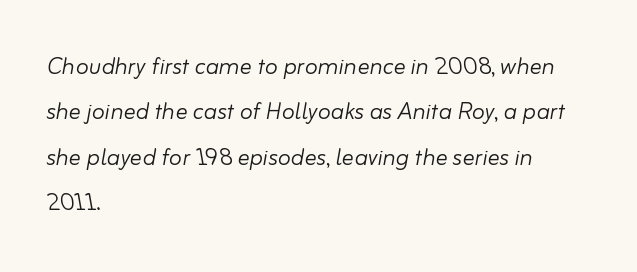
Each stroke keeps to a modest, everyday thickness or less. Does extra space separate the letters? No, they use regular spacing. The passage shown stacks its lines at a standard gap. Glance below the letters and you will spot only blank space.
